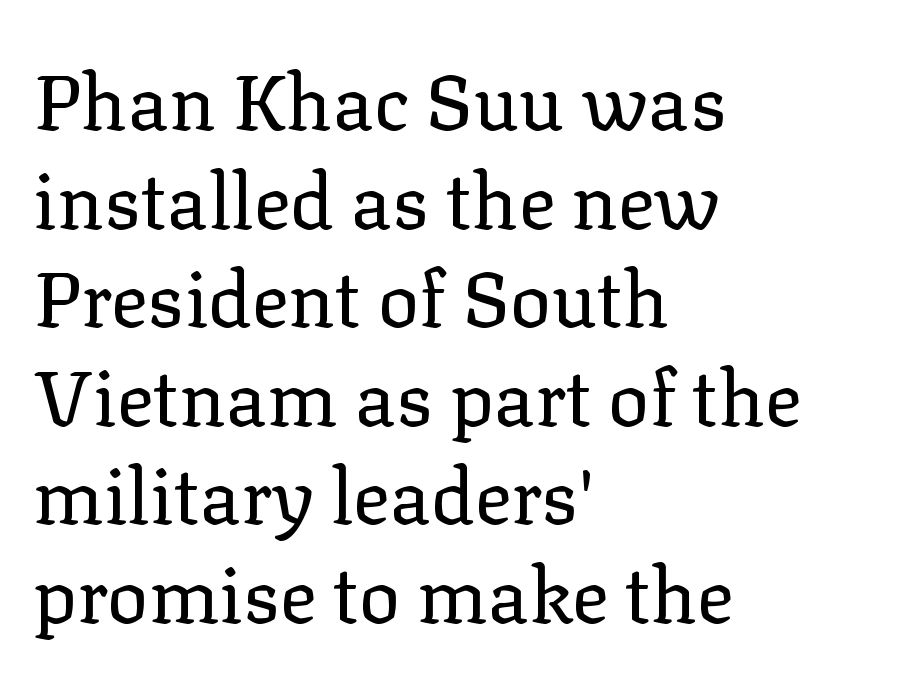
Q: Is the text bold? A: No.
Q: Is the text italic (slanted)? A: No, it is upright.
Q: Is the typeface a serif or a sans-serif typeface? A: Serif.
Q: Is the text underlined? A: No.
Q: How is the paragraph aligned? A: Left-aligned.
Q: Is the spacing between letters normal or unusually wide? A: Normal.
Q: Is the spacing between lines tight, normal or loose? A: Normal.
Q: Width (condensed, normal, or wide)? A: Normal.
Q: Stroke contrast? A: Low.
Q: x-height? A: Medium.
Q: Monospaced? A: No.
